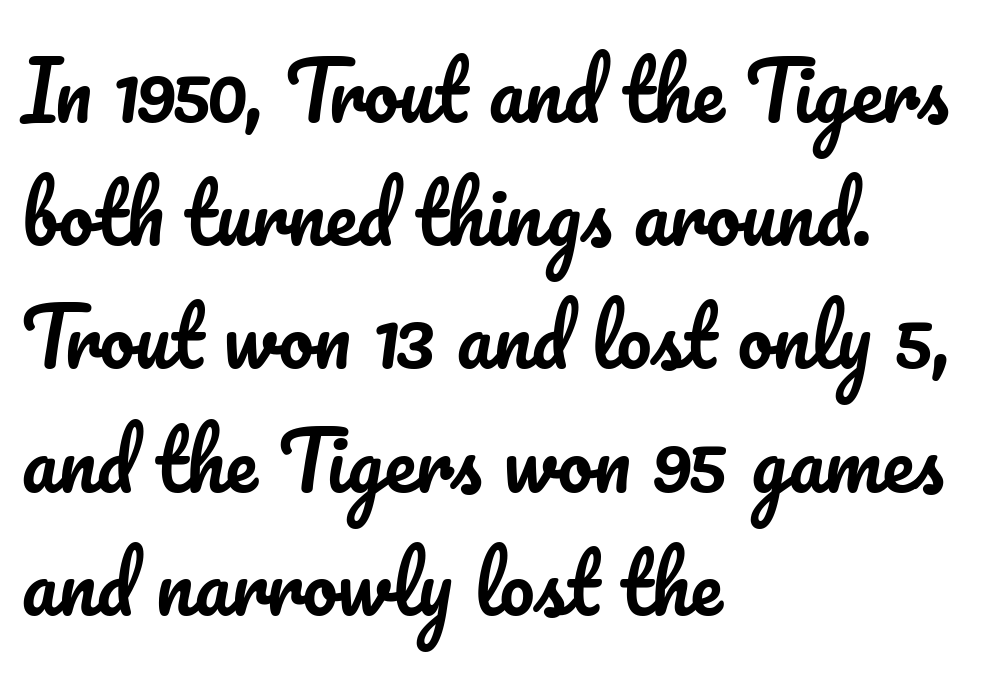
Q: Is the text italic (slanted)? A: Yes.
Q: Is the text underlined? A: No.
Q: How is the paragraph aligned? A: Left-aligned.
Q: Is the spacing between letters normal or unusually wide? A: Normal.
Q: Is the spacing between lines tight, normal or loose? A: Normal.
Q: Width (condensed, normal, or wide)? A: Normal.
Q: Stroke contrast? A: Low.
Q: x-height? A: Small.
Q: Monospaced? A: No.
